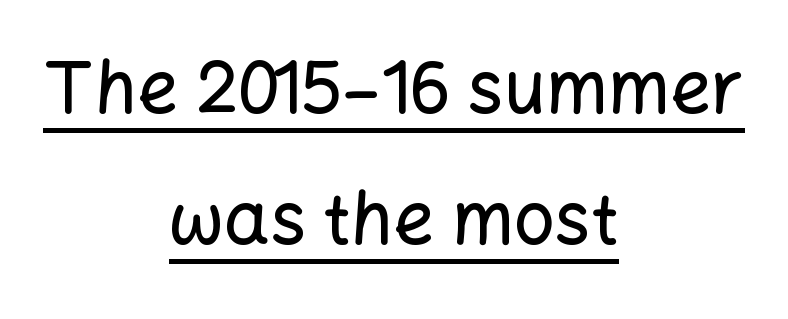
The image shows 72 px sans-serif type, upright; set centered, line spacing 1.82x, normal letter spacing, underlined; low stroke contrast and a medium x-height.
